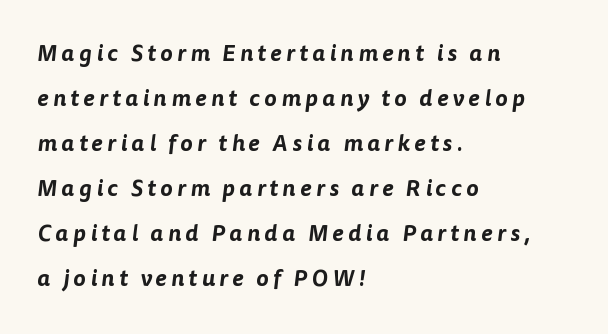
The image shows 23 px text type; set left-aligned, loose line spacing (1.96x), not underlined.
